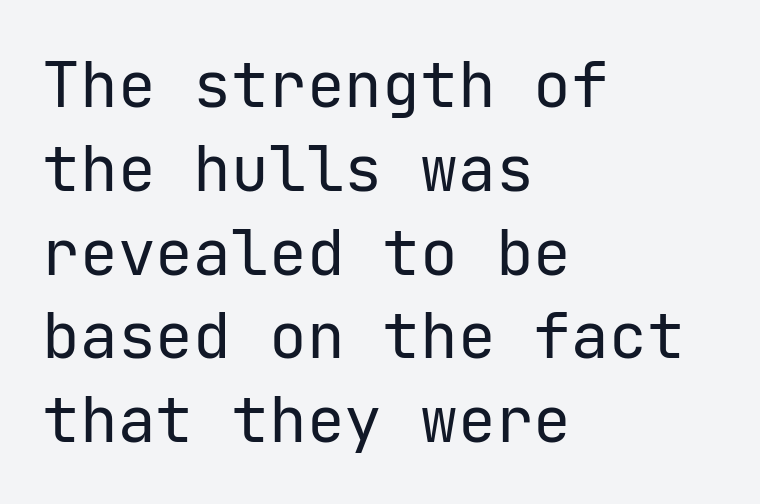
Q: Is the text bold? A: No.
Q: Is the text italic (slanted)? A: No, it is upright.
Q: Is the typeface a serif or a sans-serif typeface? A: Sans-serif.
Q: Is the text underlined? A: No.
Q: How is the paragraph aligned? A: Left-aligned.
Q: Is the spacing between letters normal or unusually wide? A: Normal.
Q: Is the spacing between lines tight, normal or loose? A: Normal.
Q: Width (condensed, normal, or wide)? A: Normal.
Q: Stroke contrast? A: Low.
Q: x-height? A: Medium.
